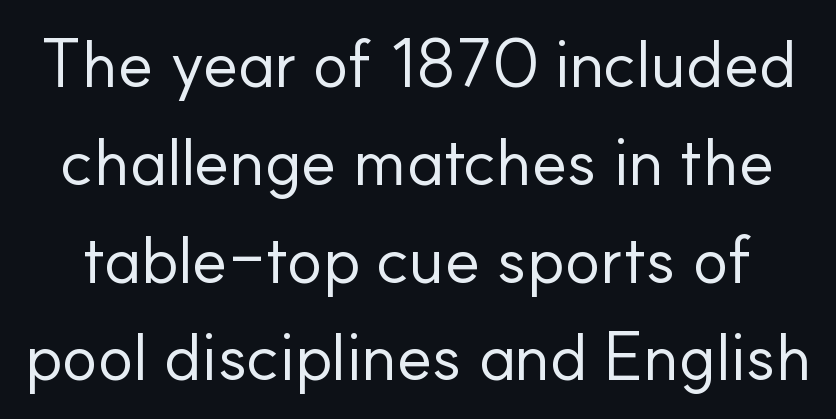
Does the type have serifs? No, each stem ends abruptly. The passage shown is typed in a proportional face where columns would drift. The passage shown is not bold in any degree. The specimen omits any rule beneath the text block's lines. Regarding leading, the lines here are spaced in the standard way. Glyph-to-glyph distance matches everyday printed text.
